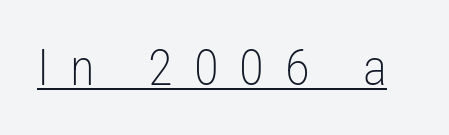
Each stroke keeps to a modest, everyday thickness or less. Between one letter and the next there's a generous, obvious gap. Looks like regular typesetting: each glyph gets only the width it needs. These lines are composed in type without serifs. The type sits square on the baseline with zero lean. Underline: present.
